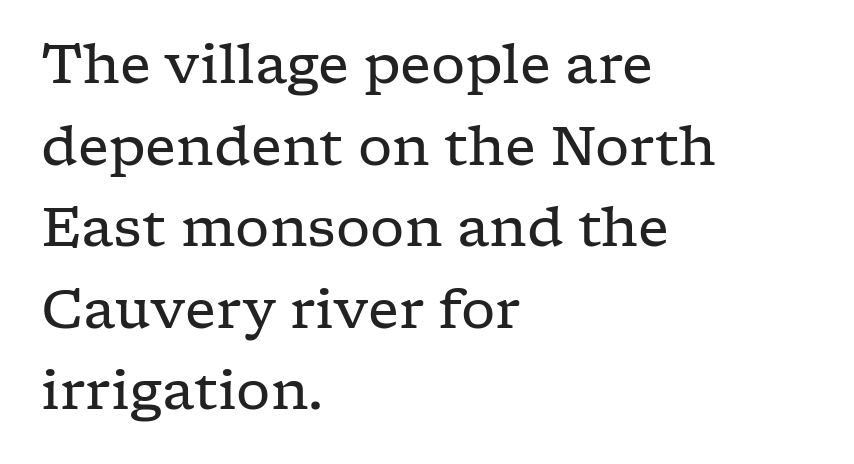
Letter spacing: default. Unlike a clean sans, this face finishes its strokes with serifs. This sample is left-justified, so line endings fall wherever the words run out. The words here are not underlined. No extra ink here — the face is not bold. The passage shown is typed in a proportional face where columns would drift.
